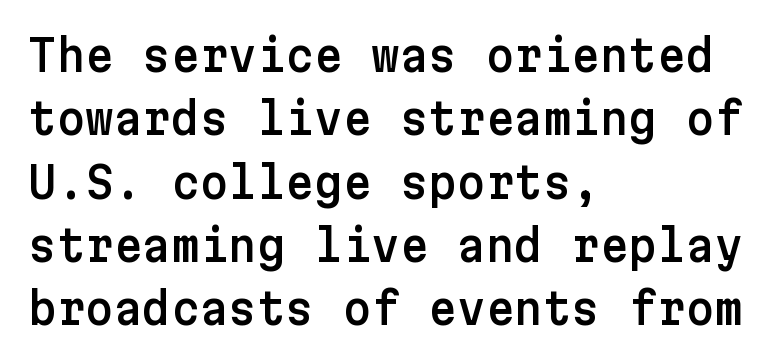
{"serif": "no", "italic": "no", "width": "normal", "stroke_contrast": "low", "x_height": "medium", "underline": "no", "align": "left", "line_spacing": "normal", "line_spacing_ratio": 1.44, "letter_spacing": "normal", "letter_spacing_em": 0.0, "glyph_px": 44}
